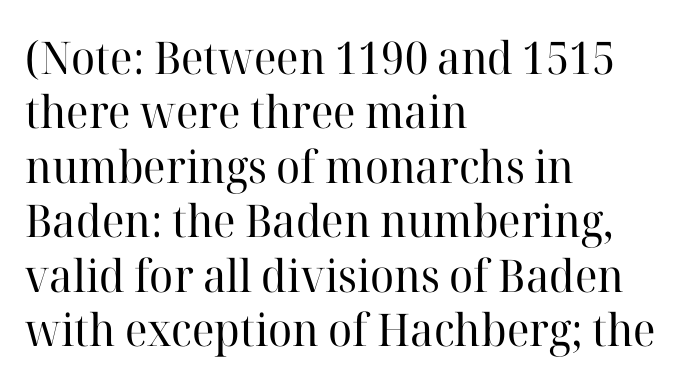
The image shows 45 px regular-weight serif type, upright; set left-aligned, line spacing 1.21x, normal letter spacing, not underlined; high stroke contrast and a medium x-height.
